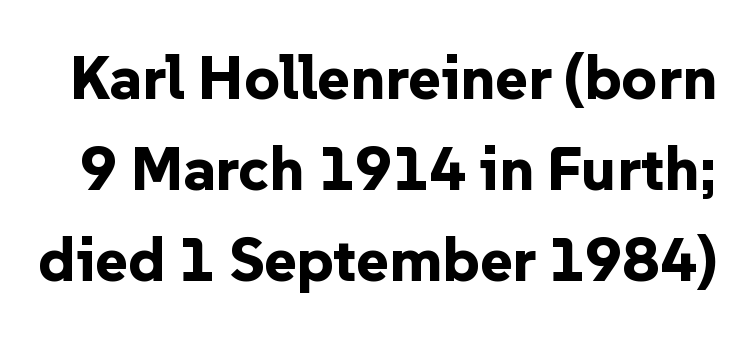
{"serif": "no", "italic": "no", "bold": "yes", "weight": "bold", "width": "normal", "stroke_contrast": "low", "x_height": "medium", "monospaced": "no", "underline": "no", "line_spacing": "normal", "line_spacing_ratio": 1.47, "letter_spacing": "normal", "letter_spacing_em": 0.0, "glyph_px": 62}
